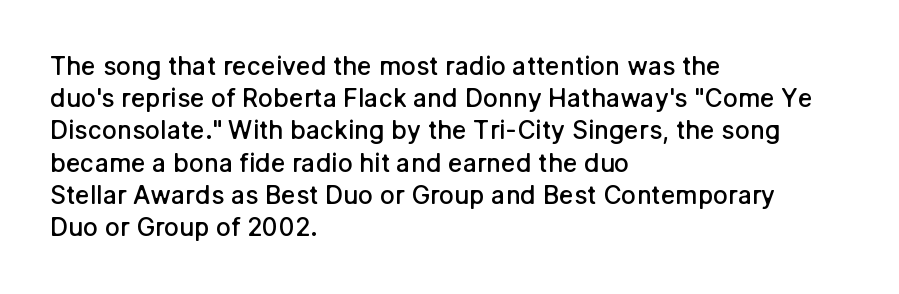
Q: Is the text bold? A: Semi-bold.
Q: Is the text italic (slanted)? A: No, it is upright.
Q: Is the text underlined? A: No.
Q: How is the paragraph aligned? A: Left-aligned.
Q: Is the spacing between letters normal or unusually wide? A: Normal.
Q: Is the spacing between lines tight, normal or loose? A: Normal.
